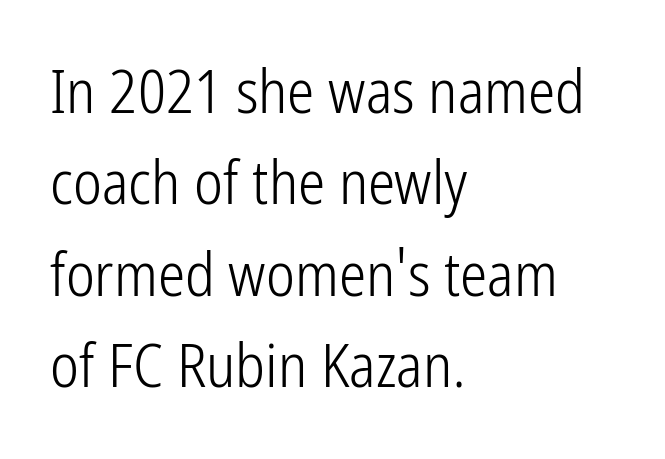
Q: Is the text bold? A: No.
Q: Is the text italic (slanted)? A: No, it is upright.
Q: Is the typeface a serif or a sans-serif typeface? A: Sans-serif.
Q: Is the text underlined? A: No.
Q: How is the paragraph aligned? A: Left-aligned.
Q: Is the spacing between letters normal or unusually wide? A: Normal.
Q: Is the spacing between lines tight, normal or loose? A: Normal.
Q: Width (condensed, normal, or wide)? A: Condensed.
Q: Stroke contrast? A: Low.
Q: x-height? A: Medium.
Q: Monospaced? A: No.
